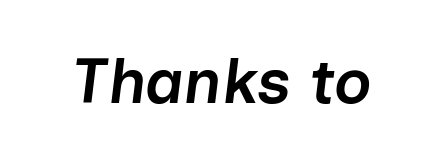
The image shows 63 px semibold type, italic (leaning right); set normal letter spacing, not underlined; low stroke contrast and a medium x-height.
